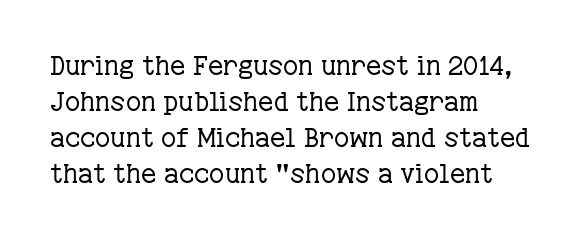
{"italic": "no", "bold": "no", "underline": "no", "align": "left", "line_spacing": "normal", "line_spacing_ratio": 1.39, "letter_spacing": "normal", "letter_spacing_em": 0.0, "glyph_px": 26}
